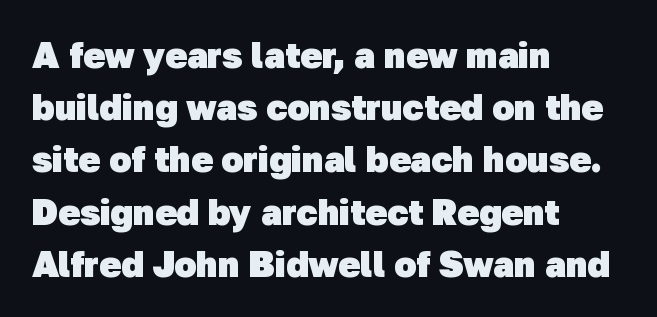
Q: Is the text bold? A: Yes.
Q: Is the typeface a serif or a sans-serif typeface? A: Sans-serif.
Q: Is the text underlined? A: No.
Q: How is the paragraph aligned? A: Left-aligned.
Q: Is the spacing between letters normal or unusually wide? A: Normal.
Q: Is the spacing between lines tight, normal or loose? A: Normal.
Q: Width (condensed, normal, or wide)? A: Normal.
Q: Stroke contrast? A: Low.
Q: x-height? A: Medium.
Q: Monospaced? A: No.
